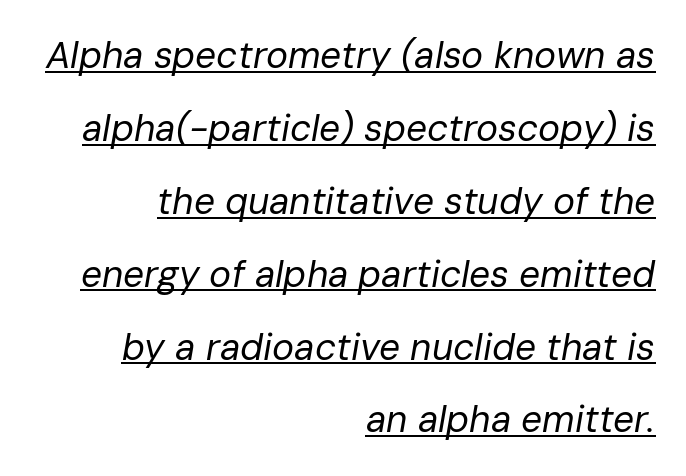
Q: Is the text bold? A: No.
Q: Is the text italic (slanted)? A: Yes, it leans right by about 10 degrees.
Q: Is the text underlined? A: Yes.
Q: How is the paragraph aligned? A: Right-aligned.
Q: Is the spacing between letters normal or unusually wide? A: Normal.
Q: Is the spacing between lines tight, normal or loose? A: Loose.
Q: Width (condensed, normal, or wide)? A: Normal.
Q: Stroke contrast? A: Low.
Q: x-height? A: Medium.
Q: Monospaced? A: No.
